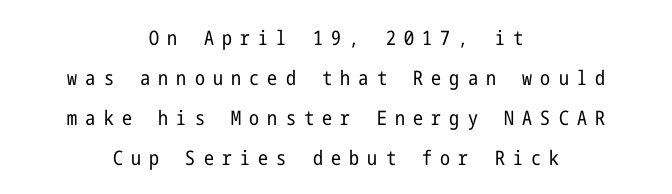
The image shows 20 px text type, upright; set centered, loose line spacing (2.0x), unusually wide letter spacing (+0.41 em), not underlined.
